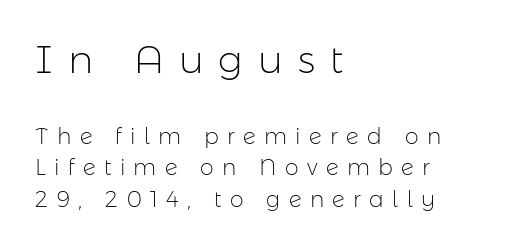
Q: Is the text bold? A: No.
Q: Is the text italic (slanted)? A: No, it is upright.
Q: Is the typeface a serif or a sans-serif typeface? A: Sans-serif.
Q: Is the text underlined? A: No.
Q: How is the paragraph aligned? A: Left-aligned.
Q: Is the spacing between letters normal or unusually wide? A: Unusually wide.
Q: Is the spacing between lines tight, normal or loose? A: Normal.
Q: Which block of text is set in a larger size, the first (top) or the second (bottom)? A: The first (top) one.
Q: Width (condensed, normal, or wide)? A: Normal.
Q: Stroke contrast? A: Low.
Q: x-height? A: Medium.
Q: Monospaced? A: No.
